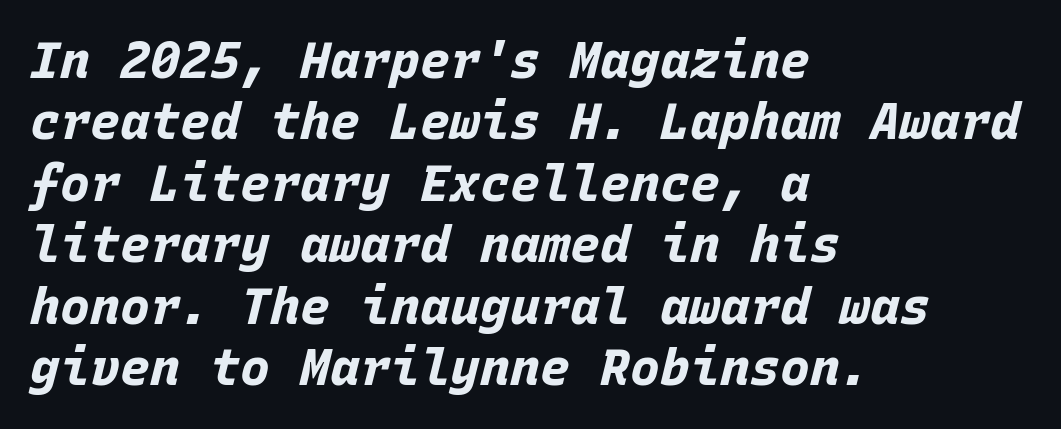
Q: Is the text bold? A: Yes.
Q: Is the text italic (slanted)? A: Yes, it leans right by about 15 degrees.
Q: Is the text underlined? A: No.
Q: How is the paragraph aligned? A: Left-aligned.
Q: Is the spacing between letters normal or unusually wide? A: Normal.
Q: Width (condensed, normal, or wide)? A: Normal.
Q: Stroke contrast? A: Low.
Q: x-height? A: Large.
Q: Monospaced? A: Yes.
